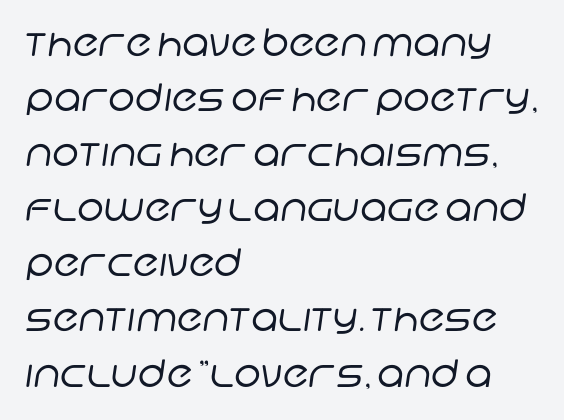
The image shows 38 px regular-weight sans-serif type; set left-aligned, normal line spacing (1.45x), normal letter spacing, not underlined; low stroke contrast and a large x-height.
